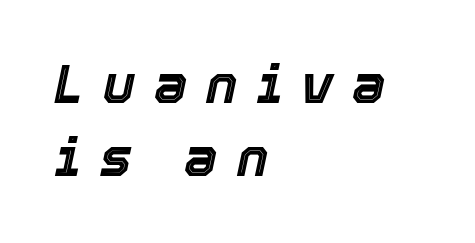
{"italic": "yes", "lean": "right", "slant_degrees": 12, "width": "normal", "x_height": "medium", "monospaced": "no", "underline": "no", "align": "left", "line_spacing": "normal", "line_spacing_ratio": 1.38, "letter_spacing": "wide", "letter_spacing_em": 0.36, "glyph_px": 53}
